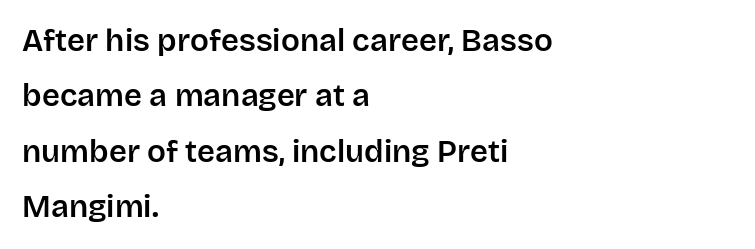
{"serif": "no", "italic": "no", "width": "normal", "stroke_contrast": "low", "x_height": "large", "monospaced": "no", "underline": "no", "align": "left", "line_spacing_ratio": 1.79, "letter_spacing": "normal", "letter_spacing_em": 0.0, "glyph_px": 31}
